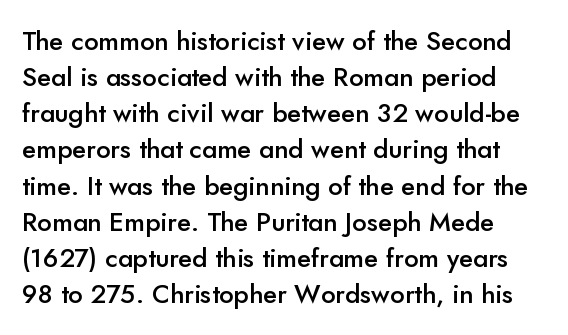
{"italic": "no", "bold": "semi", "underline": "no", "line_spacing": "normal", "line_spacing_ratio": 1.39, "letter_spacing": "normal", "letter_spacing_em": 0.0, "glyph_px": 26}
